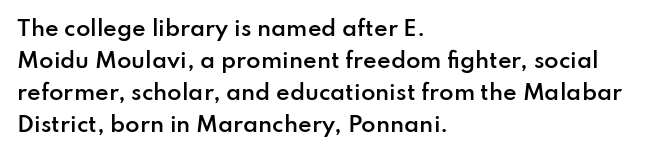
No word sits above an underline. This sample is left-justified, so line endings fall wherever the words run out. Honestly, the row spacing looks completely unremarkable. Students, this is semibold: more ink than regular, less than bold.
